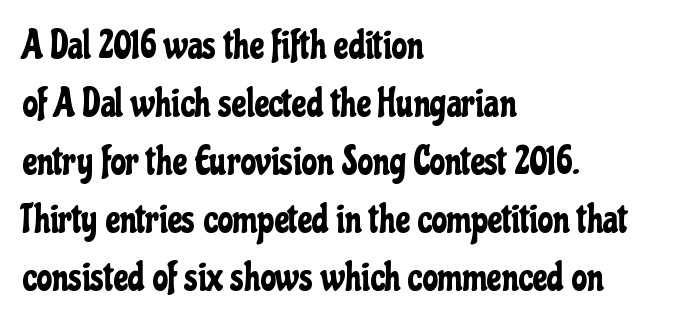
The image shows 39 px condensed sans-serif type, upright; set left-aligned, normal line spacing (1.49x), normal letter spacing, not underlined; low stroke contrast and a medium x-height.
